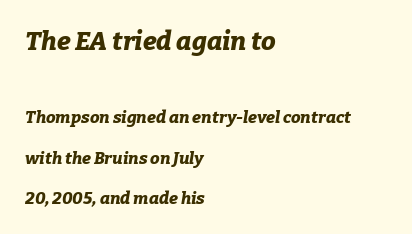
The image shows 26 px bold type, italic (leaning right); set left-aligned, loose line spacing (2.37x), normal letter spacing, not underlined; the first (top) block is 1.53x larger.
